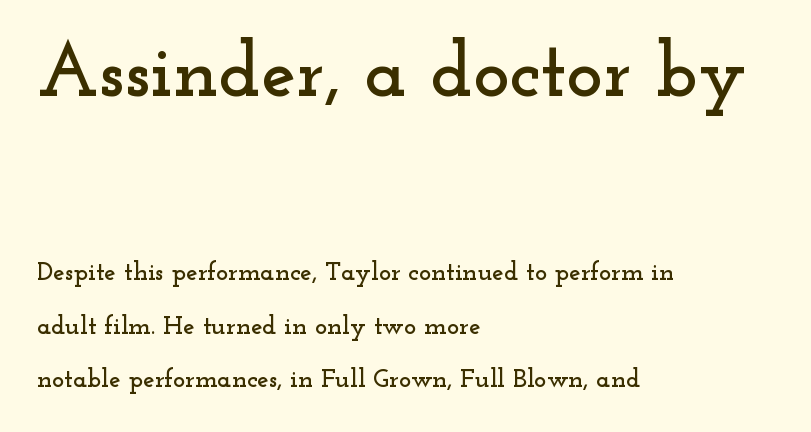
The image shows 78 px wide serif type, upright; set left-aligned, loose line spacing (2.06x), normal letter spacing, not underlined; the first (top) block is 3.0x larger; low stroke contrast and a small x-height.
